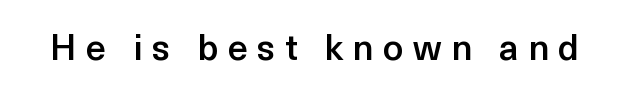
{"serif": "no", "italic": "no", "bold": "semi", "weight": "semibold", "width": "normal", "x_height": "medium", "monospaced": "no", "underline": "no", "letter_spacing": "wide", "letter_spacing_em": 0.26, "glyph_px": 36}
